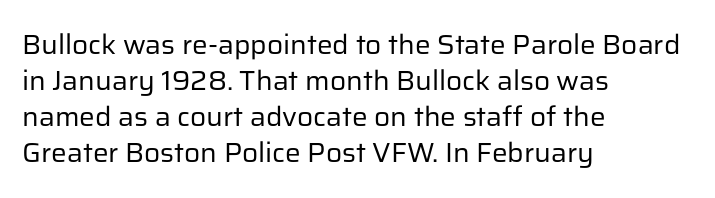
{"serif": "no", "italic": "no", "bold": "no", "weight": "regular", "width": "normal", "stroke_contrast": "low", "x_height": "medium", "monospaced": "no", "underline": "no", "align": "left", "line_spacing": "normal", "line_spacing_ratio": 1.29, "letter_spacing": "normal", "letter_spacing_em": 0.0, "glyph_px": 28}
